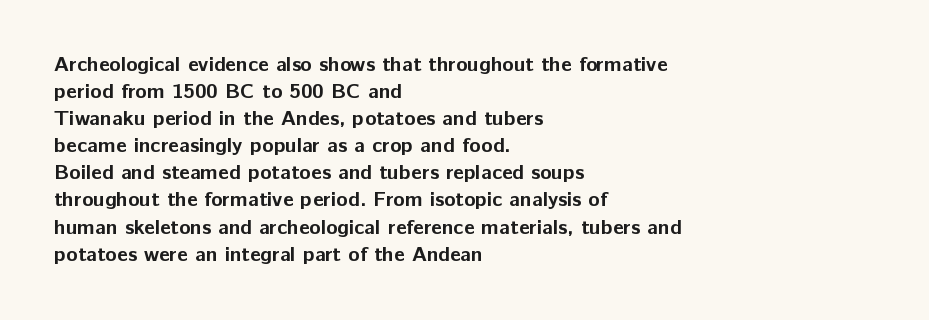
The space directly below the letters is spotless. In terms of leading, this rendering sits right in the middle. Notice how the stems are strictly vertical — no italics here. Honestly, the letter spacing is just normal — you wouldn't notice it. Typesetter's note: full bold, strokes at maximum text heaviness.
